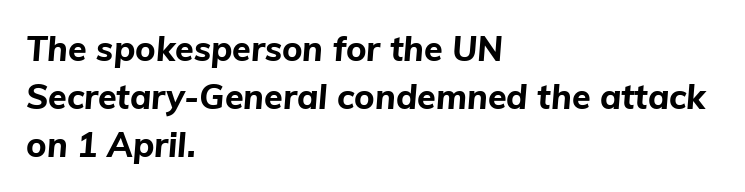
The image shows 34 px bold type, italic (leaning right); set left-aligned, normal line spacing (1.41x), normal letter spacing, not underlined; low stroke contrast and a medium x-height.
